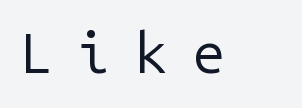
The image shows 56 px regular-weight sans-serif type, upright, monospaced; set unusually wide letter spacing (+0.47 em), not underlined; low stroke contrast and a medium x-height.
